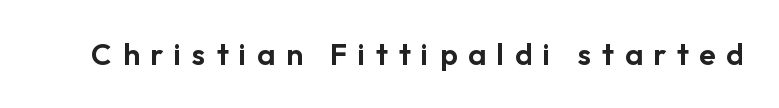
{"serif": "no", "italic": "no", "width": "normal", "stroke_contrast": "low", "x_height": "medium", "monospaced": "no", "underline": "no", "letter_spacing": "wide", "letter_spacing_em": 0.36, "glyph_px": 30}
